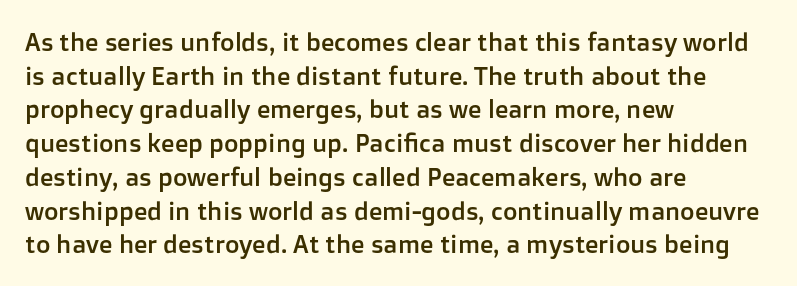
Q: Is the text italic (slanted)? A: No, it is upright.
Q: Is the text underlined? A: No.
Q: How is the paragraph aligned? A: Left-aligned.
Q: Is the spacing between letters normal or unusually wide? A: Normal.
Q: Is the spacing between lines tight, normal or loose? A: Normal.
